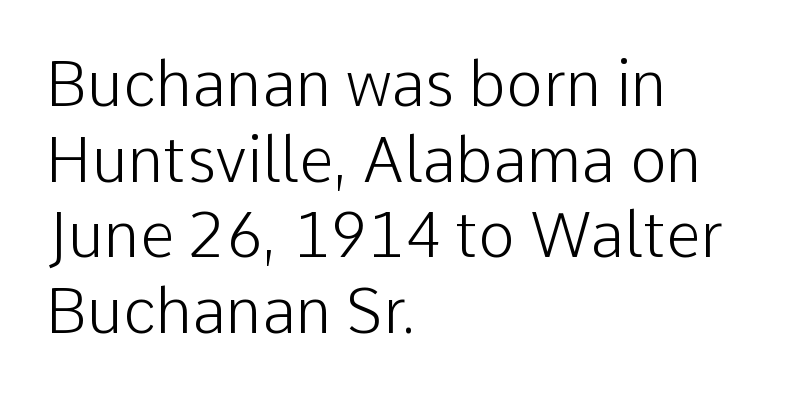
These lines are rendered in a variable-pitch font. Leftover space on each line is placed entirely after the last word. Font category for this specimen: sans-serif. Descenders are the only things crossing below the line.
